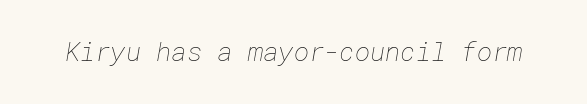
{"bold": "no", "underline": "no", "letter_spacing": "normal", "letter_spacing_em": 0.0, "glyph_px": 26}
